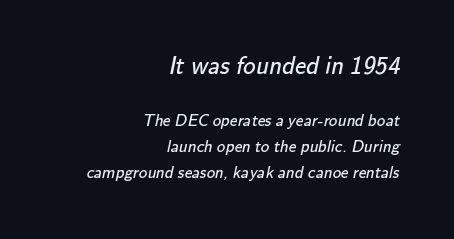
The rendering anchors every line to the right-hand side. Stems here are at most as thick as an everyday book face. These two chunks differ in scale, with the top chunk taking the larger measure. The space beneath each line is pristine and unruled. In terms of letterspacing, this is plain default setting. Leading matches the norm, producing a regular column.
